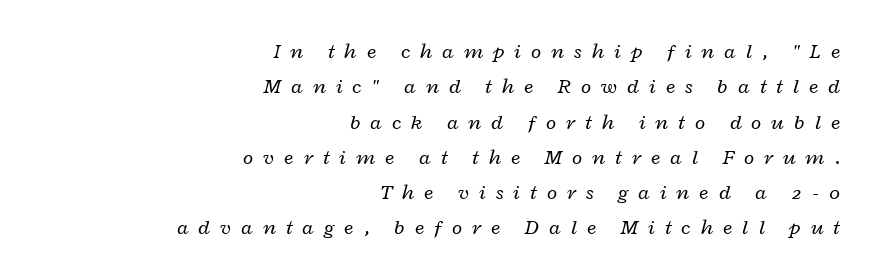
Q: Is the text bold? A: No.
Q: Is the text italic (slanted)? A: Yes, it leans right by about 12 degrees.
Q: Is the text underlined? A: No.
Q: How is the paragraph aligned? A: Right-aligned.
Q: Is the spacing between letters normal or unusually wide? A: Unusually wide.
Q: Is the spacing between lines tight, normal or loose? A: Normal.
